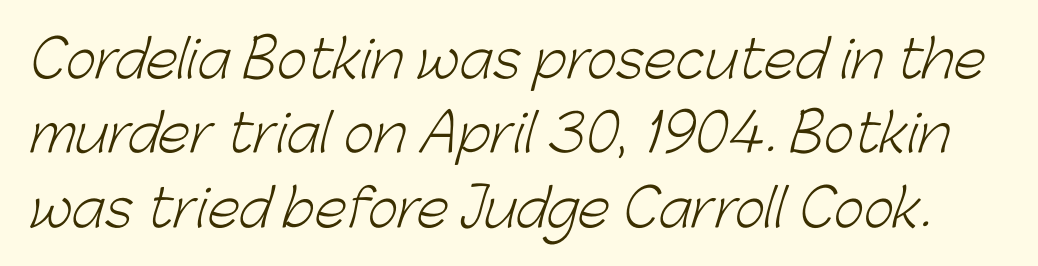
Is the stroke heavy? The answer is a plain regular-or-lighter. Each word holds together tightly as a unit, with standard inter-letter gaps. Check the space under the baseline: it is left empty. In terms of leading, this rendering sits right in the middle. Here the designer chose a conventional face with non-uniform glyph widths. Regarding serifs, this sample does without them.
